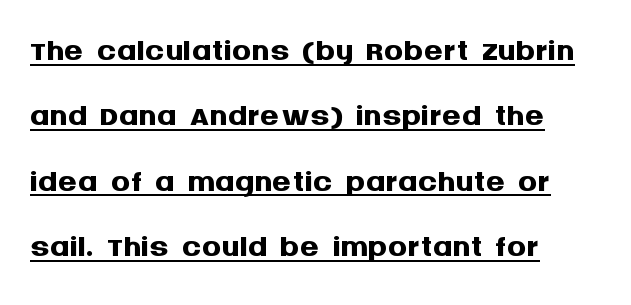
The image shows 48 px semibold sans-serif type, upright; set left-aligned, normal line spacing (1.36x), normal letter spacing, underlined; medium stroke contrast and a large x-height.
